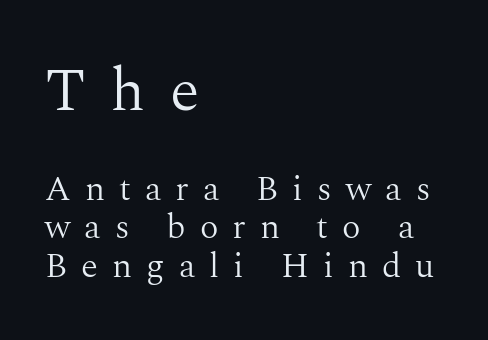
Q: Is the text bold? A: No.
Q: Is the text italic (slanted)? A: No, it is upright.
Q: Is the typeface a serif or a sans-serif typeface? A: Serif.
Q: Is the text underlined? A: No.
Q: How is the paragraph aligned? A: Left-aligned.
Q: Is the spacing between letters normal or unusually wide? A: Unusually wide.
Q: Is the spacing between lines tight, normal or loose? A: Tight.
Q: Which block of text is set in a larger size, the first (top) or the second (bottom)? A: The first (top) one.
Q: Width (condensed, normal, or wide)? A: Normal.
Q: Stroke contrast? A: Medium.
Q: x-height? A: Medium.
Q: Monospaced? A: No.
